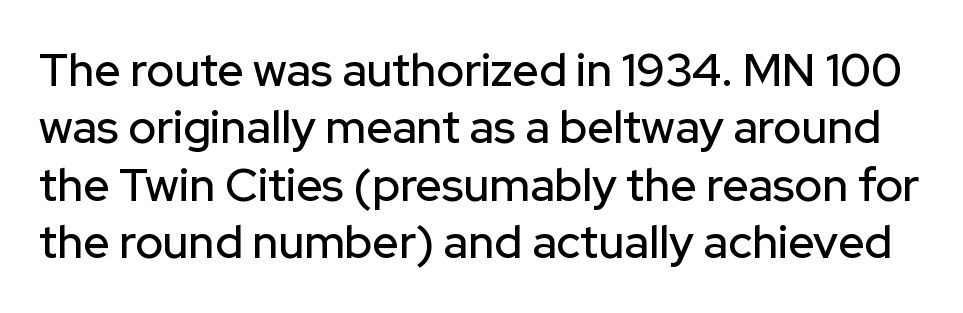
Whoever set this chose a conventional vertical rhythm. Standard letterfit; no display-style spreading of the glyphs. Beneath every word, the page is bare. Here the designer chose a conventional face with non-uniform glyph widths. A roman cut, with each character standing at attention.
